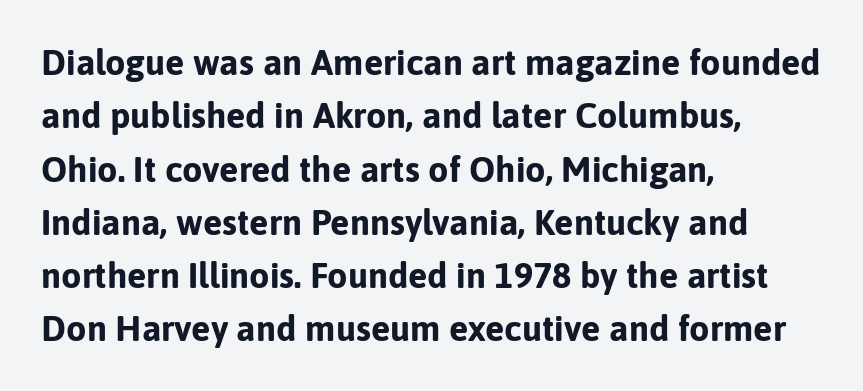
Q: Is the text bold? A: Yes.
Q: Is the text italic (slanted)? A: No, it is upright.
Q: Is the typeface a serif or a sans-serif typeface? A: Sans-serif.
Q: Is the text underlined? A: No.
Q: How is the paragraph aligned? A: Left-aligned.
Q: Is the spacing between letters normal or unusually wide? A: Normal.
Q: Is the spacing between lines tight, normal or loose? A: Normal.
Q: Width (condensed, normal, or wide)? A: Normal.
Q: Stroke contrast? A: Low.
Q: x-height? A: Medium.
Q: Monospaced? A: No.
